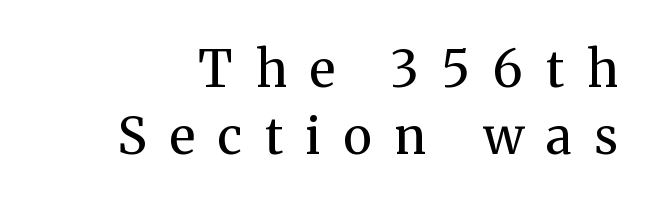
Q: Is the text bold? A: No.
Q: Is the text italic (slanted)? A: No, it is upright.
Q: Is the typeface a serif or a sans-serif typeface? A: Serif.
Q: Is the text underlined? A: No.
Q: Is the spacing between letters normal or unusually wide? A: Unusually wide.
Q: Is the spacing between lines tight, normal or loose? A: Normal.
Q: Width (condensed, normal, or wide)? A: Normal.
Q: Stroke contrast? A: Medium.
Q: x-height? A: Medium.
Q: Monospaced? A: No.
